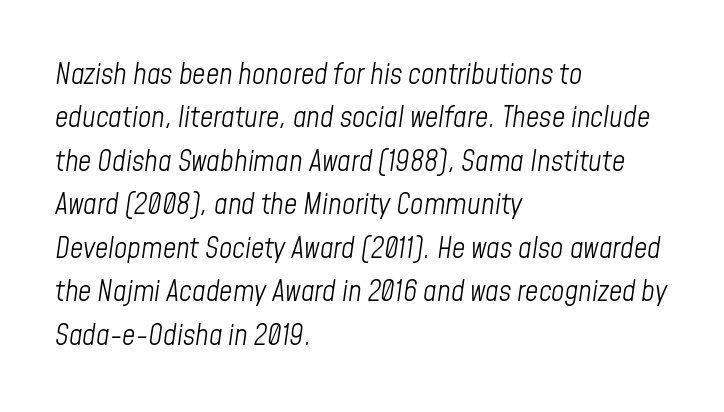
{"italic": "yes", "lean": "right", "slant_degrees": 8, "bold": "no", "weight": "light", "width": "condensed", "stroke_contrast": "low", "x_height": "medium", "monospaced": "no", "underline": "no", "align": "left", "line_spacing": "normal", "line_spacing_ratio": 1.5, "letter_spacing": "normal", "letter_spacing_em": 0.0, "glyph_px": 29}
